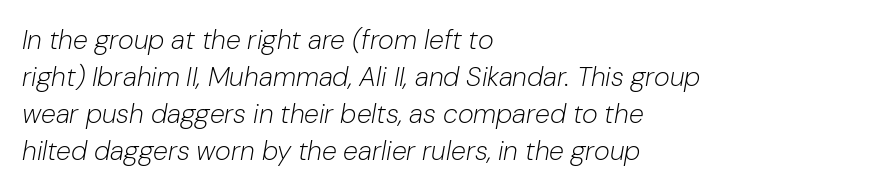
This sample uses an oblique cut, with every glyph tilted off the vertical. Tracking here is standard; glyphs follow each other at the usual distance. Notice how descenders clear the ascenders below comfortably — that's standard leading. Just letters on the line, the space beneath them empty. Ink coverage per letter is moderate at most.
